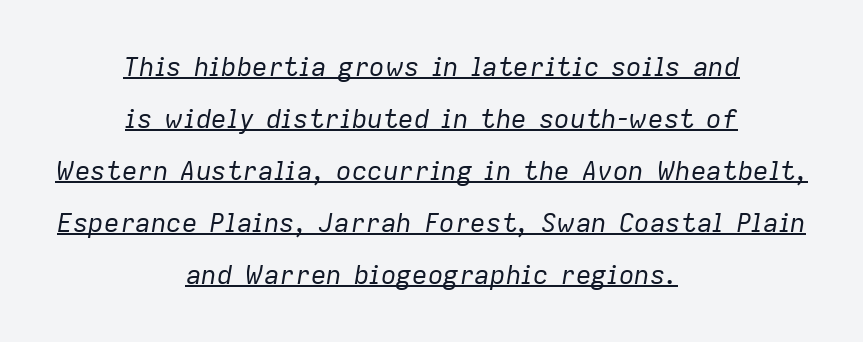
The image shows 26 px text type, italic (leaning right); set centered, loose line spacing (2.0x), normal letter spacing, underlined.
